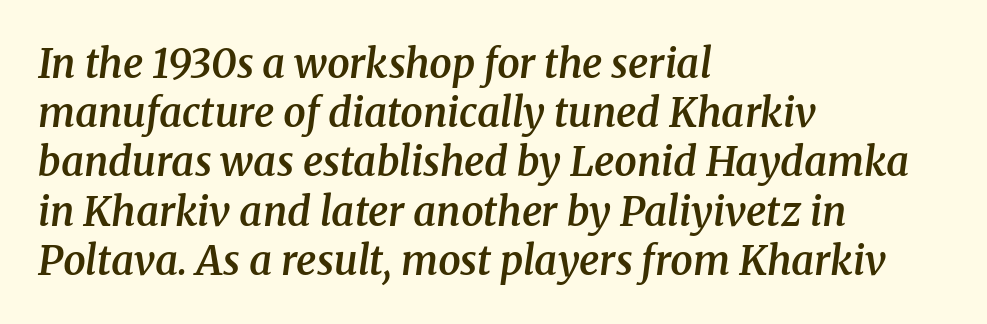
The image shows 40 px semibold serif type, italic (leaning right); set left-aligned, line spacing 1.23x, normal letter spacing, not underlined; medium stroke contrast and a medium x-height.
